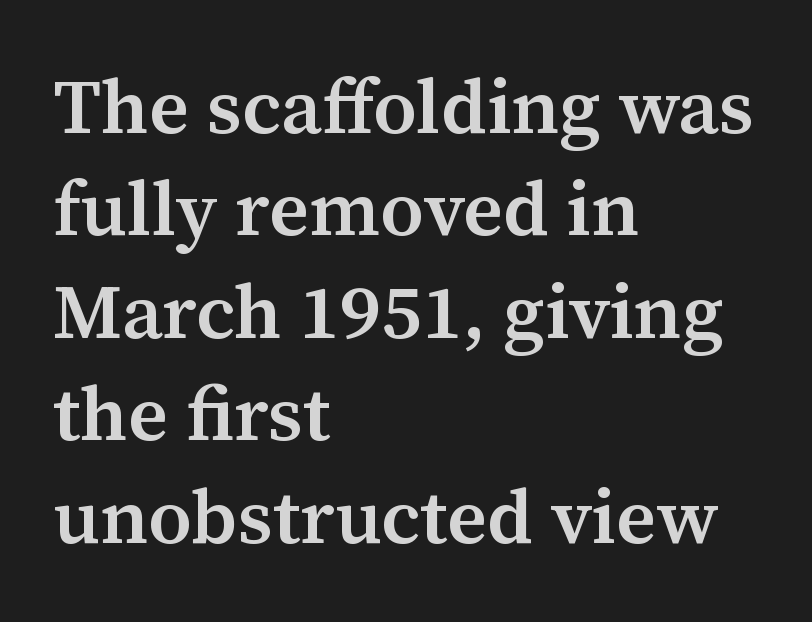
{"serif": "yes", "italic": "no", "bold": "semi", "weight": "semibold", "width": "normal", "stroke_contrast": "medium", "x_height": "medium", "monospaced": "no", "underline": "no", "align": "left", "line_spacing": "normal", "line_spacing_ratio": 1.33, "letter_spacing": "normal", "letter_spacing_em": 0.0, "glyph_px": 77}
